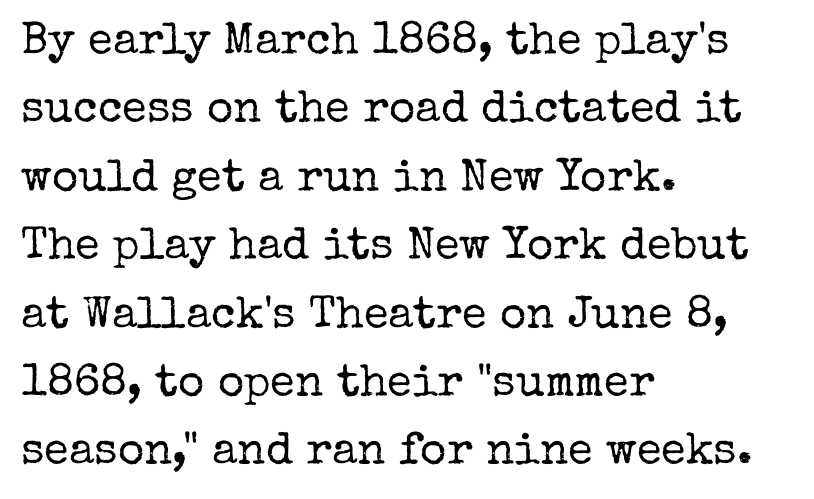
The image shows 45 px regular-weight serif type, upright; set left-aligned, normal line spacing (1.52x), normal letter spacing, not underlined; low stroke contrast and a medium x-height.
